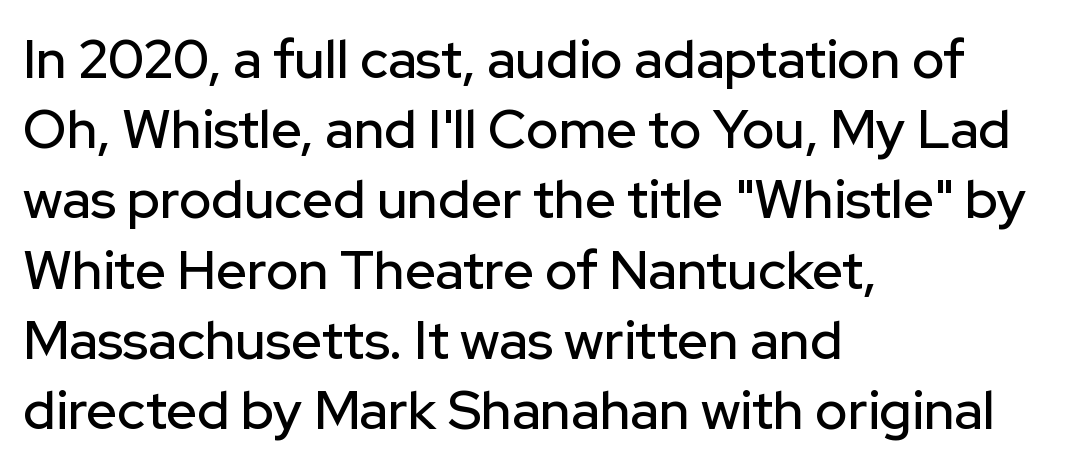
The image shows 54 px sans-serif type, upright; set left-aligned, normal line spacing (1.3x), normal letter spacing, not underlined; low stroke contrast and a medium x-height.
